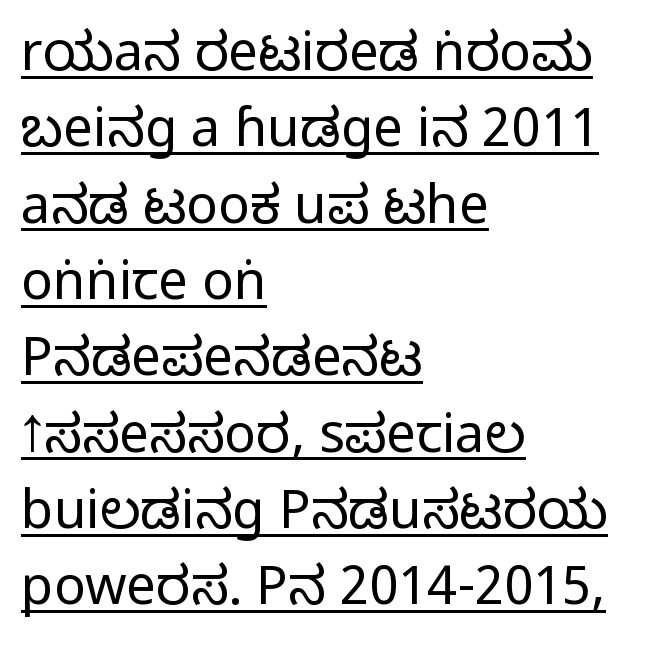
The rendered words wear a rule along their underside. Teacher's note: observe the even left margin — that is flush-left alignment. You can tell it's not italic because the verticals are truly vertical. Honestly, the row spacing looks completely unremarkable.
